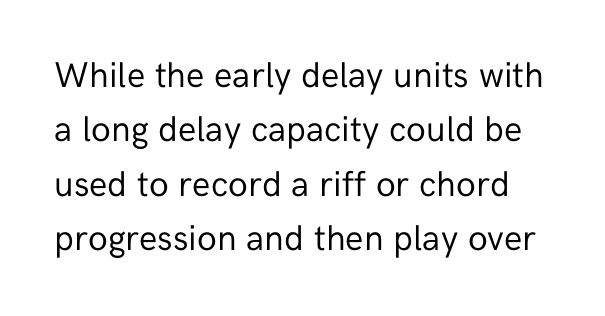
{"serif": "no", "italic": "no", "bold": "no", "weight": "regular", "width": "normal", "stroke_contrast": "low", "x_height": "medium", "monospaced": "no", "underline": "no", "line_spacing": "normal", "line_spacing_ratio": 1.51, "letter_spacing": "normal", "letter_spacing_em": 0.0, "glyph_px": 36}
